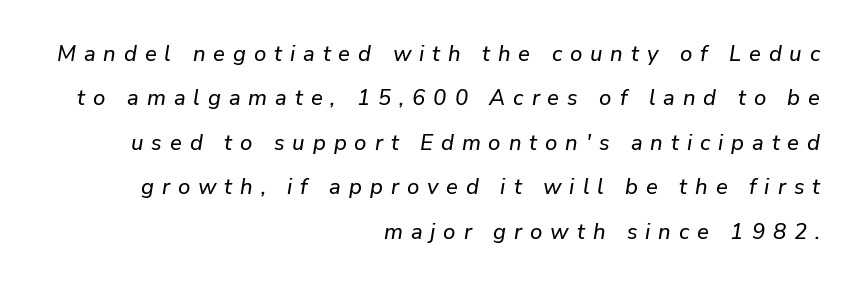
{"italic": "yes", "lean": "right", "slant_degrees": 9, "underline": "no", "align": "right", "line_spacing": "loose", "line_spacing_ratio": 2.02, "letter_spacing": "wide", "letter_spacing_em": 0.36, "glyph_px": 22}
